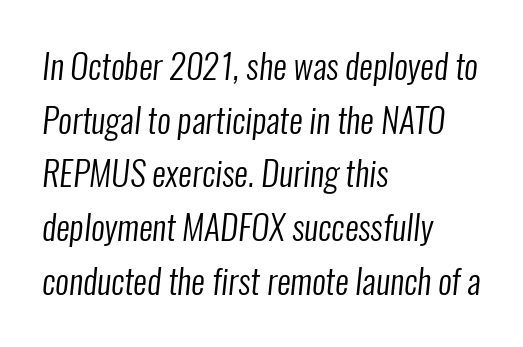
Q: Is the text bold? A: No.
Q: Is the typeface a serif or a sans-serif typeface? A: Sans-serif.
Q: Is the text underlined? A: No.
Q: How is the paragraph aligned? A: Left-aligned.
Q: Is the spacing between letters normal or unusually wide? A: Normal.
Q: Is the spacing between lines tight, normal or loose? A: Normal.
Q: Width (condensed, normal, or wide)? A: Condensed.
Q: Stroke contrast? A: Low.
Q: x-height? A: Medium.
Q: Monospaced? A: No.
